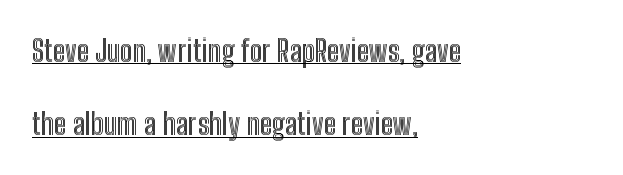
Q: Is the text italic (slanted)? A: No, it is upright.
Q: Is the text underlined? A: Yes.
Q: How is the paragraph aligned? A: Left-aligned.
Q: Is the spacing between letters normal or unusually wide? A: Normal.
Q: Is the spacing between lines tight, normal or loose? A: Loose.
Q: Width (condensed, normal, or wide)? A: Condensed.
Q: x-height? A: Medium.
Q: Monospaced? A: No.
